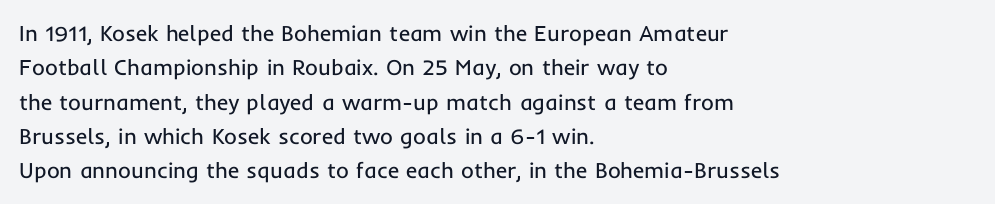
Q: Is the text bold? A: No.
Q: Is the text italic (slanted)? A: No, it is upright.
Q: Is the text underlined? A: No.
Q: How is the paragraph aligned? A: Left-aligned.
Q: Is the spacing between letters normal or unusually wide? A: Normal.
Q: Is the spacing between lines tight, normal or loose? A: Normal.
